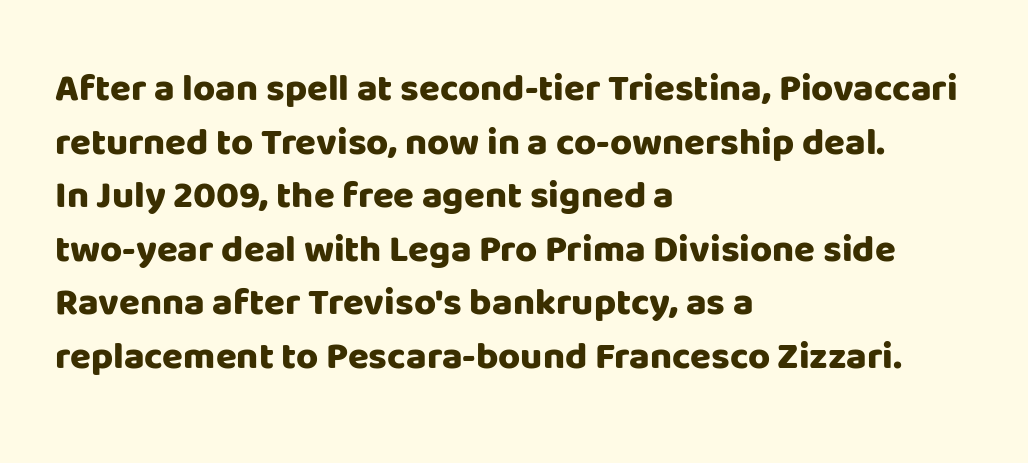
Q: Is the text bold? A: Yes.
Q: Is the text italic (slanted)? A: No, it is upright.
Q: Is the typeface a serif or a sans-serif typeface? A: Sans-serif.
Q: Is the text underlined? A: No.
Q: How is the paragraph aligned? A: Left-aligned.
Q: Is the spacing between letters normal or unusually wide? A: Normal.
Q: Is the spacing between lines tight, normal or loose? A: Normal.
Q: Width (condensed, normal, or wide)? A: Normal.
Q: Stroke contrast? A: Low.
Q: x-height? A: Large.
Q: Monospaced? A: No.
